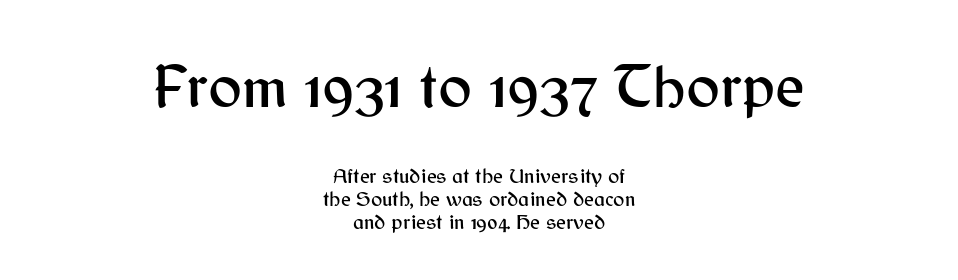
The block of text is dense from top to bottom, with scant space between rows. This sample has the flowing, uneven cadence of proportional lettering. The letters stand straight up with perfectly vertical stems. In this sample the first text group is rendered at the bigger scale.
